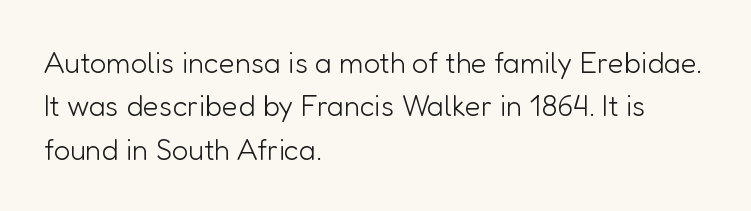
{"serif": "no", "italic": "no", "bold": "no", "weight": "light", "width": "normal", "stroke_contrast": "low", "x_height": "medium", "monospaced": "no", "underline": "no", "align": "left", "line_spacing": "normal", "line_spacing_ratio": 1.5, "letter_spacing": "normal", "letter_spacing_em": 0.0, "glyph_px": 29}
